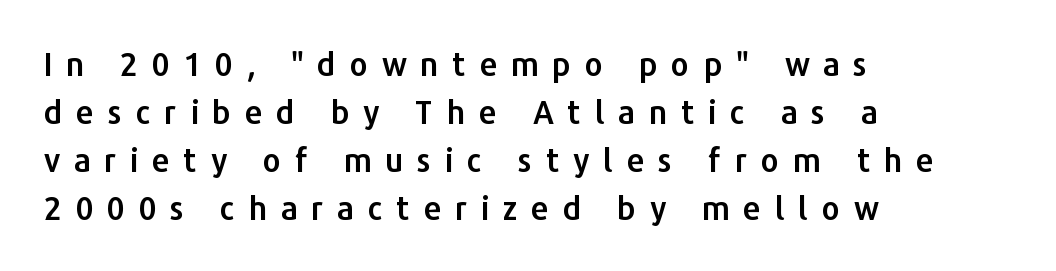
Q: Is the text italic (slanted)? A: No, it is upright.
Q: Is the typeface a serif or a sans-serif typeface? A: Sans-serif.
Q: Is the text underlined? A: No.
Q: How is the paragraph aligned? A: Left-aligned.
Q: Is the spacing between letters normal or unusually wide? A: Unusually wide.
Q: Is the spacing between lines tight, normal or loose? A: Normal.
Q: Width (condensed, normal, or wide)? A: Normal.
Q: Stroke contrast? A: Low.
Q: x-height? A: Medium.
Q: Monospaced? A: No.
